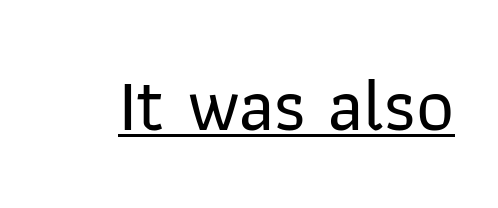
{"serif": "no", "italic": "no", "width": "normal", "stroke_contrast": "low", "x_height": "medium", "monospaced": "no", "underline": "yes", "letter_spacing": "normal", "letter_spacing_em": 0.0, "glyph_px": 74}
